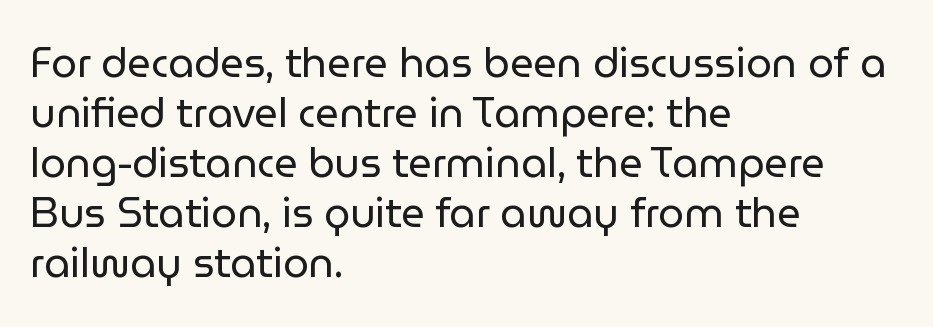
{"serif": "no", "italic": "no", "bold": "no", "weight": "regular", "width": "normal", "stroke_contrast": "low", "x_height": "medium", "monospaced": "no", "underline": "no", "align": "left", "line_spacing_ratio": 1.22, "letter_spacing": "normal", "letter_spacing_em": 0.0, "glyph_px": 41}
